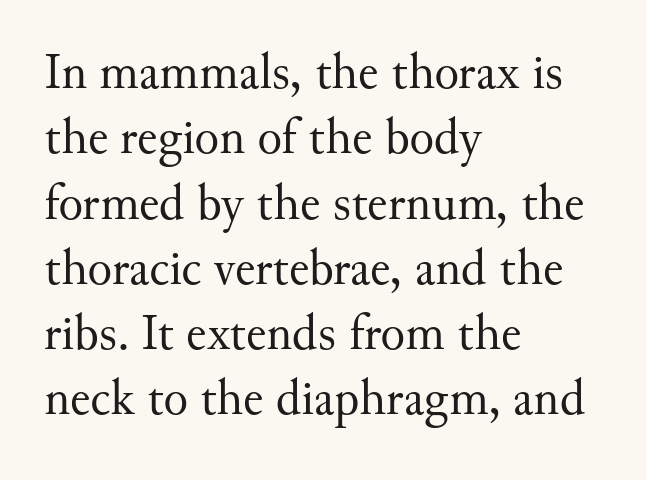
Heft: none added — not bold. Descenders are the only things crossing below the line. Little horizontal feet cap the strokes, marking this as serif type. Posture: straight, roman, zero tilt. A typesetter would call this proportional, since set widths differ per character.
